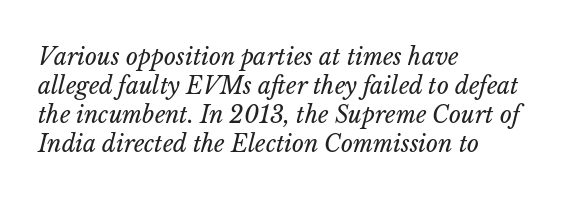
{"italic": "yes", "lean": "right", "slant_degrees": 14, "bold": "no", "underline": "no", "align": "left", "line_spacing": "normal", "line_spacing_ratio": 1.26, "letter_spacing": "normal", "letter_spacing_em": 0.0, "glyph_px": 23}
